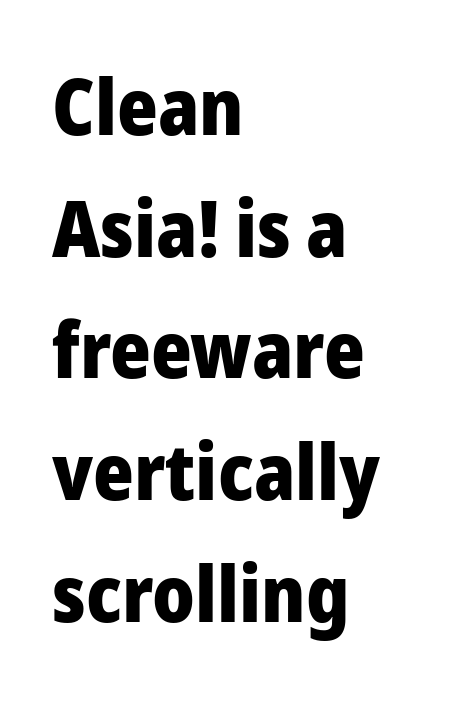
The image shows 78 px heavy sans-serif type, upright; set left-aligned, normal line spacing (1.56x), normal letter spacing, not underlined; low stroke contrast and a medium x-height.
